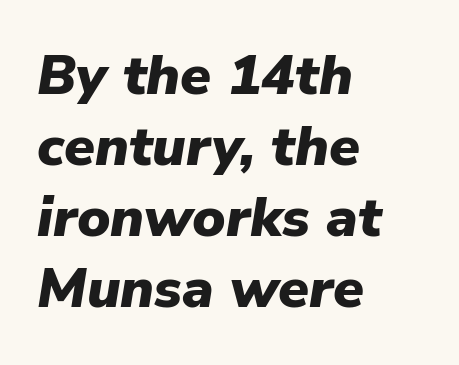
The image shows 56 px heavy type, italic (leaning right); set left-aligned, normal line spacing (1.27x), normal letter spacing, not underlined; low stroke contrast and a medium x-height.
